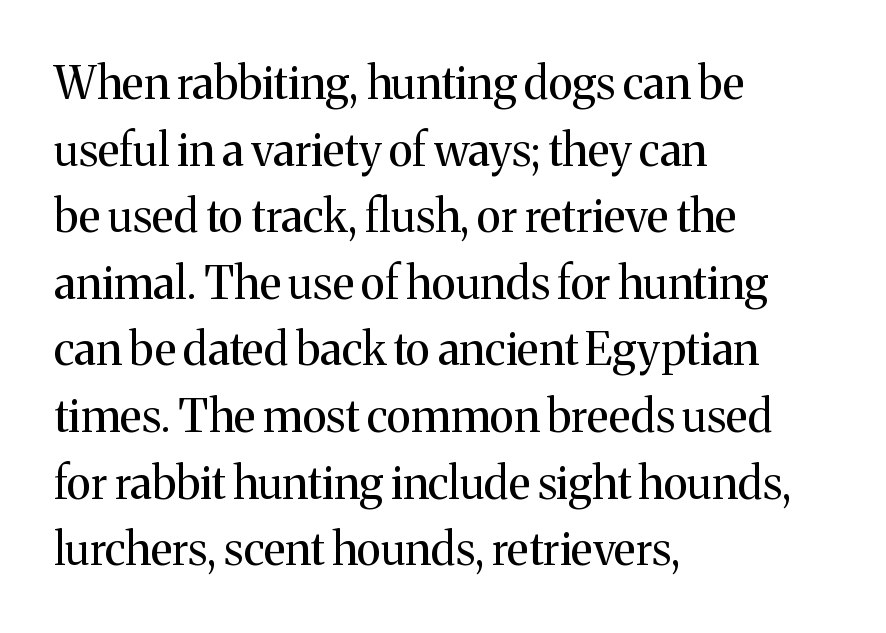
{"serif": "yes", "italic": "no", "bold": "no", "weight": "regular", "width": "normal", "stroke_contrast": "medium", "x_height": "medium", "monospaced": "no", "underline": "no", "align": "left", "line_spacing": "normal", "line_spacing_ratio": 1.48, "letter_spacing": "normal", "letter_spacing_em": 0.0, "glyph_px": 45}
